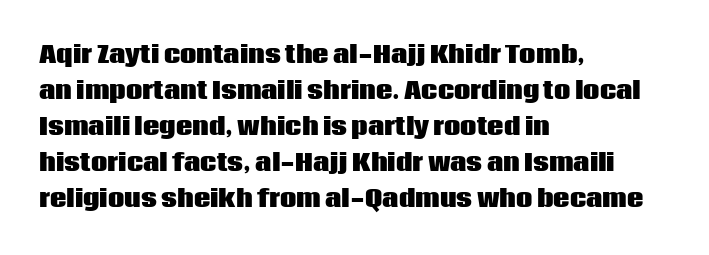
The line-height multiplier appears to be the usual default. Plain, unruled lines of type. The type is set solid horizontally, with unmodified tracking. Horizontal alignment here is leftward, the default for most running prose. Does the weight exceed regular? Yes, all the way to bold.
